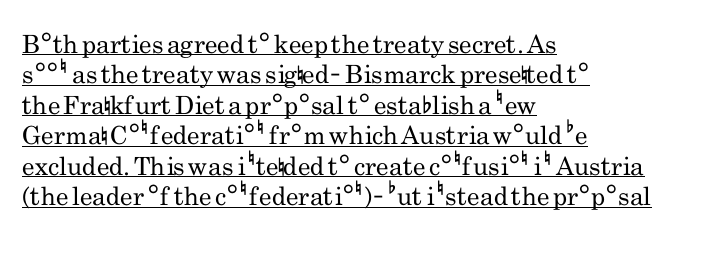
The image shows 25 px text type, upright; set left-aligned, line spacing 1.22x, normal letter spacing, underlined.
